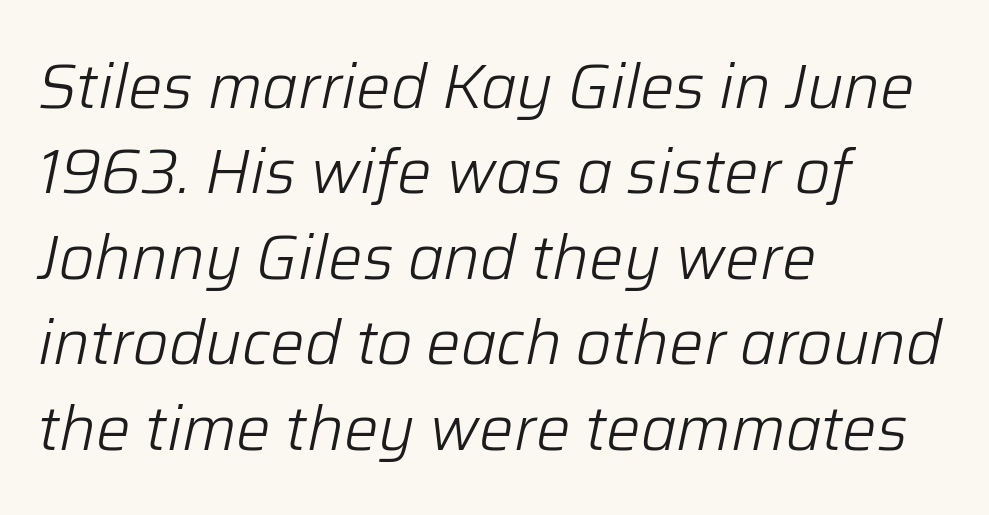
The image shows 61 px light type, italic (leaning right); set left-aligned, normal line spacing (1.4x), normal letter spacing, not underlined; low stroke contrast and a medium x-height.
